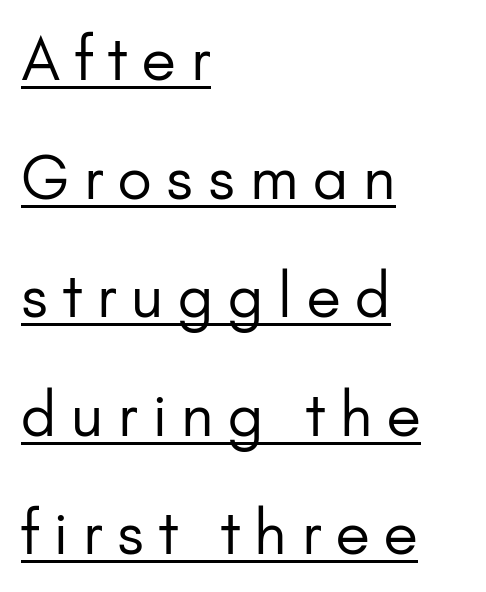
Q: Is the text bold? A: No.
Q: Is the text italic (slanted)? A: No, it is upright.
Q: Is the typeface a serif or a sans-serif typeface? A: Sans-serif.
Q: Is the text underlined? A: Yes.
Q: How is the paragraph aligned? A: Left-aligned.
Q: Is the spacing between letters normal or unusually wide? A: Unusually wide.
Q: Is the spacing between lines tight, normal or loose? A: Loose.
Q: Width (condensed, normal, or wide)? A: Normal.
Q: Stroke contrast? A: Low.
Q: x-height? A: Small.
Q: Monospaced? A: No.
